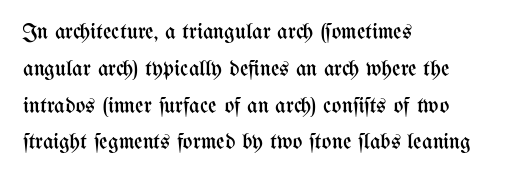
The image shows 23 px text type, upright; set left-aligned, normal line spacing (1.6x), normal letter spacing, not underlined.
